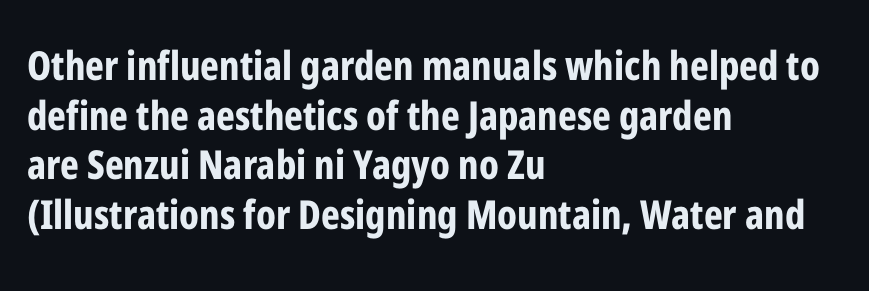
Q: Is the text bold? A: Yes.
Q: Is the text italic (slanted)? A: No, it is upright.
Q: Is the typeface a serif or a sans-serif typeface? A: Sans-serif.
Q: Is the text underlined? A: No.
Q: How is the paragraph aligned? A: Left-aligned.
Q: Is the spacing between letters normal or unusually wide? A: Normal.
Q: Width (condensed, normal, or wide)? A: Condensed.
Q: Stroke contrast? A: Low.
Q: x-height? A: Medium.
Q: Monospaced? A: No.
